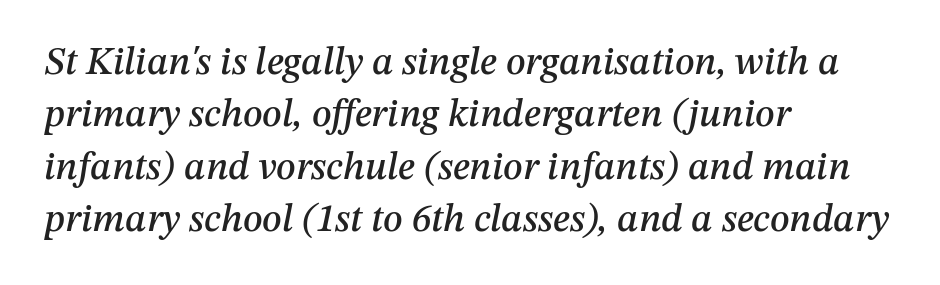
There's an unmistakable incline to the writing here. A classic flush-left, rag-right setting is used for this passage. Do the characters align in a grid? No, the font is proportional. The lines sit at an ordinary, default distance from one another. The words here are not underlined.
